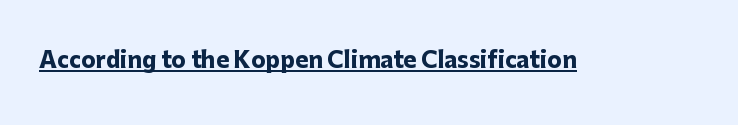
The image shows 22 px bold type, upright; set normal letter spacing, underlined.
